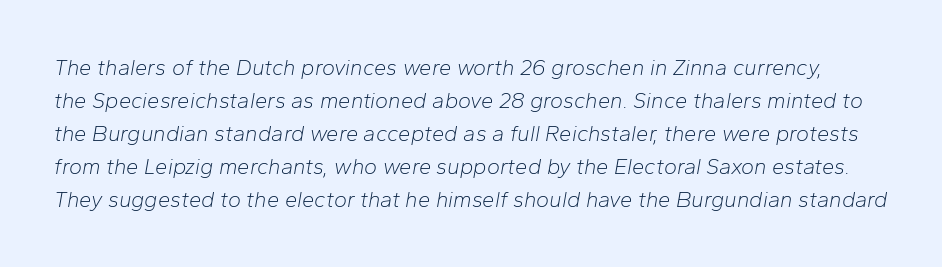
The image shows 22 px text type, italic (leaning right); set normal line spacing (1.5x), normal letter spacing, not underlined.
